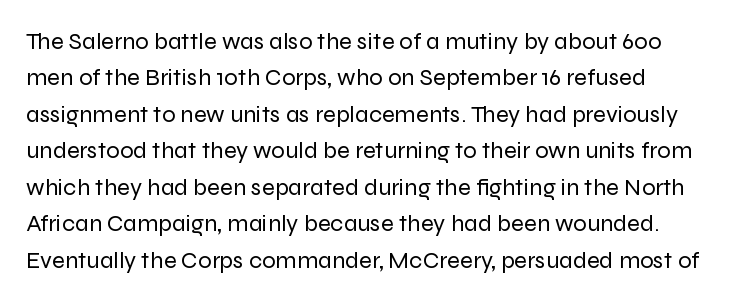
Q: Is the text bold? A: No.
Q: Is the text italic (slanted)? A: No, it is upright.
Q: Is the text underlined? A: No.
Q: Is the spacing between letters normal or unusually wide? A: Normal.
Q: Is the spacing between lines tight, normal or loose? A: Normal.
